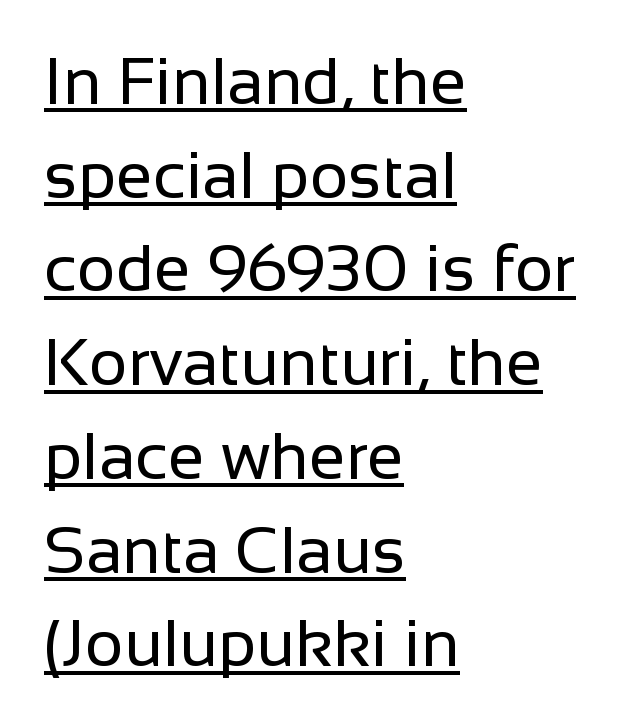
Q: Is the text bold? A: No.
Q: Is the text italic (slanted)? A: No, it is upright.
Q: Is the typeface a serif or a sans-serif typeface? A: Sans-serif.
Q: Is the text underlined? A: Yes.
Q: How is the paragraph aligned? A: Left-aligned.
Q: Is the spacing between letters normal or unusually wide? A: Normal.
Q: Is the spacing between lines tight, normal or loose? A: Normal.
Q: Width (condensed, normal, or wide)? A: Normal.
Q: Stroke contrast? A: Low.
Q: x-height? A: Medium.
Q: Monospaced? A: No.
